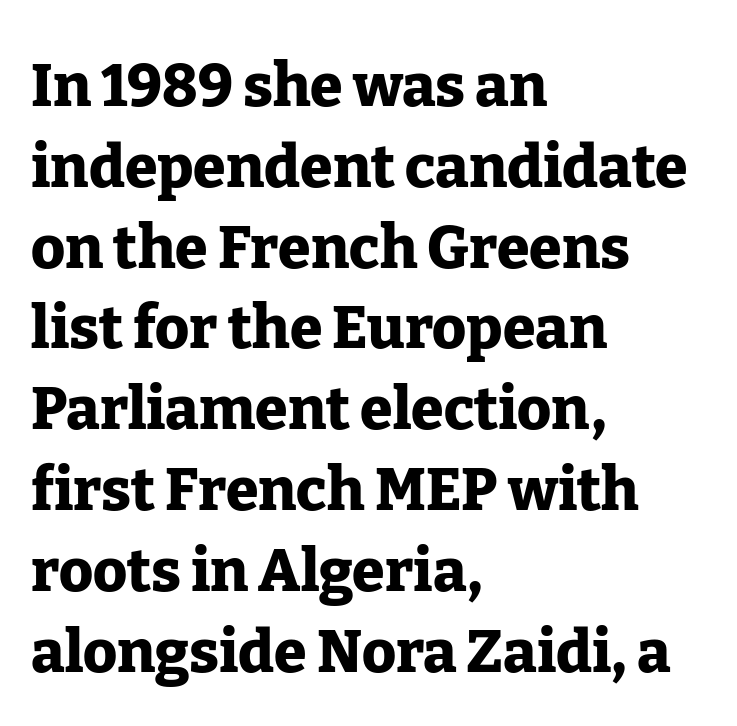
The image shows 59 px heavy serif type, upright; set left-aligned, normal line spacing (1.37x), normal letter spacing, not underlined; low stroke contrast and a medium x-height.
